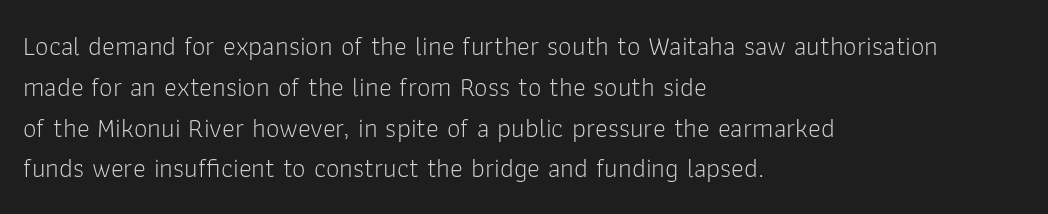
{"italic": "no", "bold": "no", "underline": "no", "align": "left", "line_spacing": "normal", "line_spacing_ratio": 1.51, "letter_spacing": "normal", "letter_spacing_em": 0.0, "glyph_px": 27}
